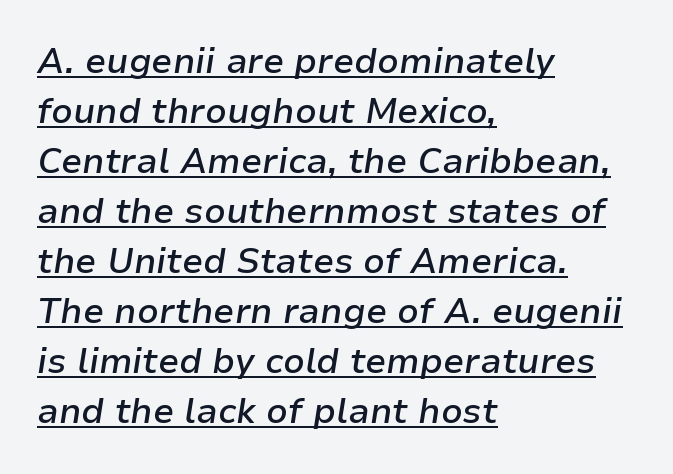
Every character sits at an angle, as italics do. Proportional: the letters do not fall into vertical columns. Whoever set this chose a conventional vertical rhythm. Here the glyphs are tracked normally, forming tight word shapes. Every word sits above its own underline.
